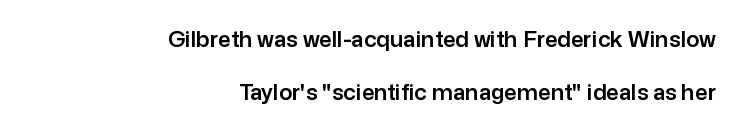
The image shows 22 px text type, upright; set right-aligned, loose line spacing (2.39x), normal letter spacing, not underlined.
